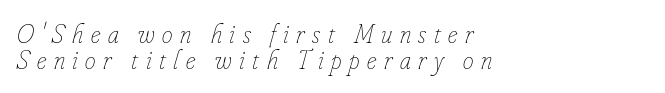
The image shows 27 px text type, italic (leaning right); set left-aligned, tight line spacing (0.97x), unusually wide letter spacing (+0.28 em), not underlined.
